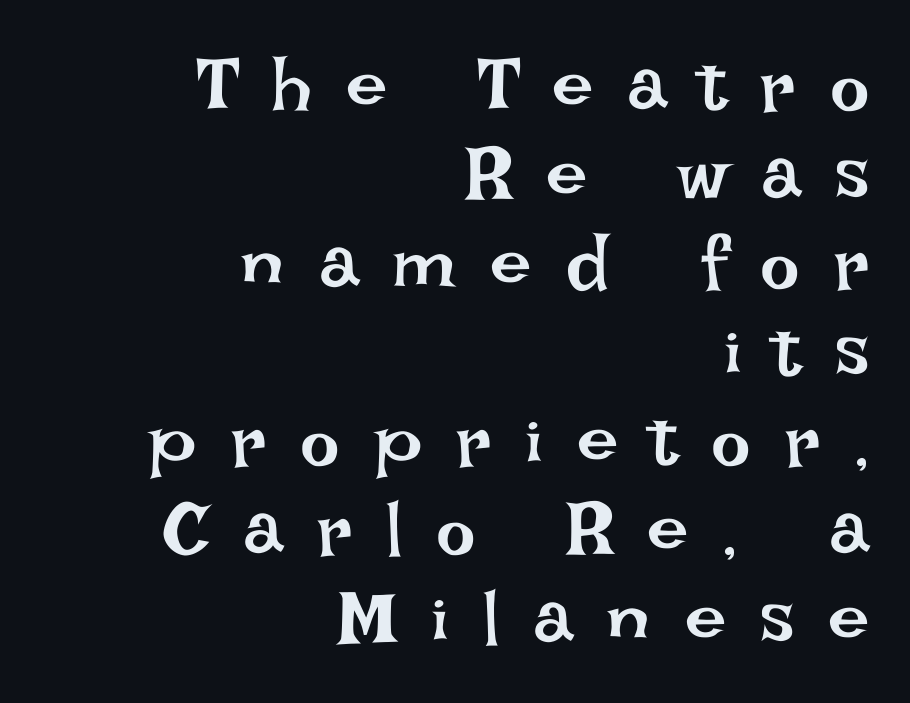
Words float on clear page, feet unadorned. Notice how the passage keeps a crisp vertical edge on the right only. The strokes are not fattened; the text isn't bold. The type sits square on the baseline with zero lean.
